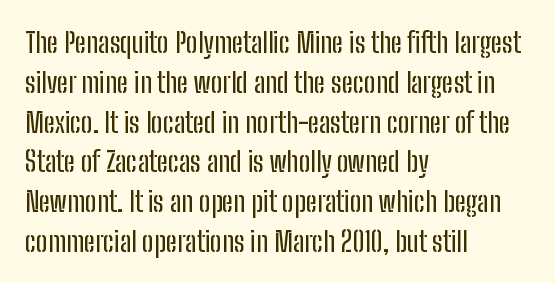
Q: Is the text italic (slanted)? A: No, it is upright.
Q: Is the typeface a serif or a sans-serif typeface? A: Sans-serif.
Q: Is the text underlined? A: No.
Q: How is the paragraph aligned? A: Left-aligned.
Q: Is the spacing between letters normal or unusually wide? A: Normal.
Q: Is the spacing between lines tight, normal or loose? A: Normal.
Q: Width (condensed, normal, or wide)? A: Condensed.
Q: Stroke contrast? A: Low.
Q: x-height? A: Medium.
Q: Monospaced? A: No.
